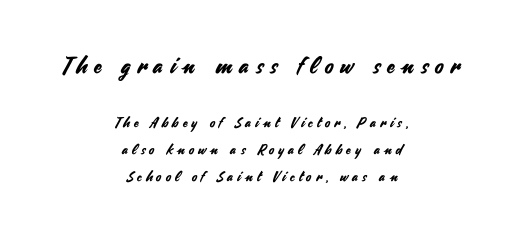
{"underline": "no", "align": "center", "line_spacing": "loose", "line_spacing_ratio": 1.94, "letter_spacing": "wide", "letter_spacing_em": 0.3, "larger_block": "first", "size_ratio": 1.64, "glyph_px": 23}
